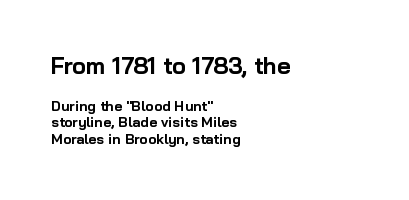
Vertical strokes here are truly vertical. Just letters on the line, the space beneath them empty. Whoever set this made the first block the dominant, larger element. One-word summary of the alignment: left.
